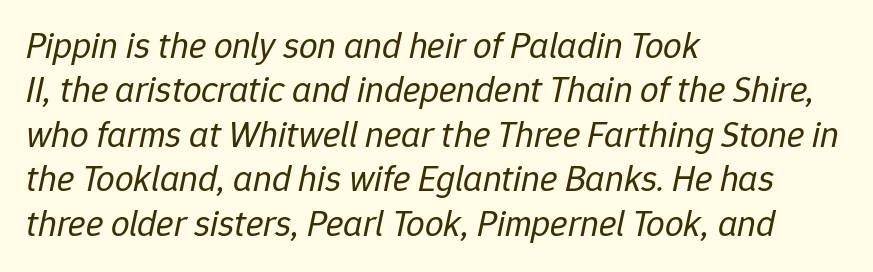
{"italic": "yes", "lean": "right", "slant_degrees": 12, "bold": "no", "weight": "regular", "width": "normal", "stroke_contrast": "low", "x_height": "medium", "monospaced": "no", "underline": "no", "align": "left", "line_spacing_ratio": 1.2, "letter_spacing": "normal", "letter_spacing_em": 0.0, "glyph_px": 37}
